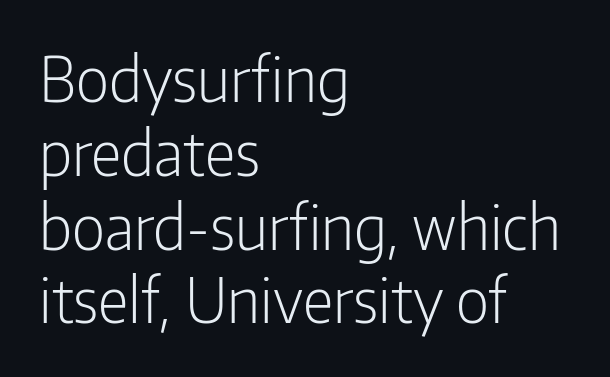
{"serif": "no", "italic": "no", "bold": "no", "weight": "light", "width": "condensed", "stroke_contrast": "low", "x_height": "medium", "monospaced": "no", "underline": "no", "align": "left", "line_spacing_ratio": 1.21, "letter_spacing": "normal", "letter_spacing_em": 0.0, "glyph_px": 61}
